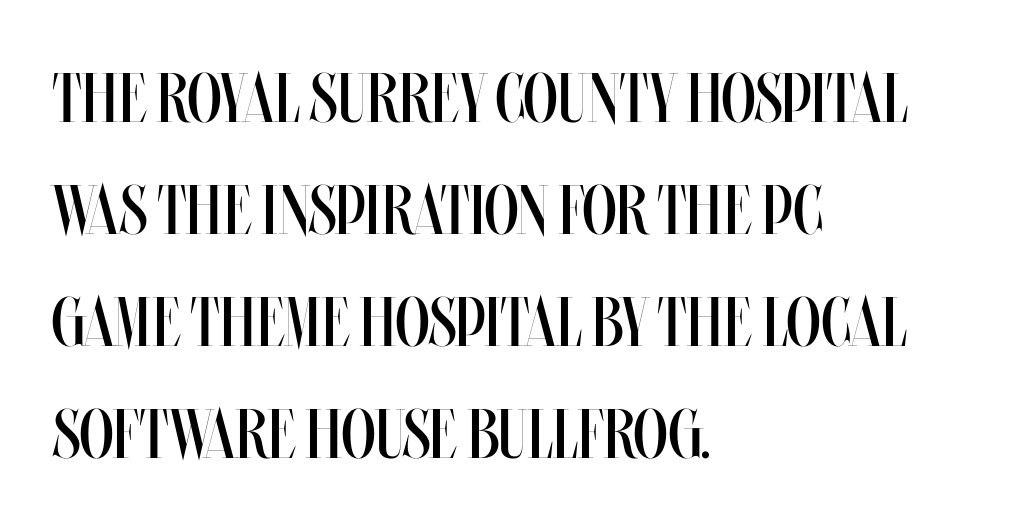
{"italic": "no", "bold": "no", "weight": "regular", "width": "condensed", "stroke_contrast": "medium", "x_height": "large", "monospaced": "no", "underline": "no", "align": "left", "line_spacing": "normal", "line_spacing_ratio": 1.6, "letter_spacing": "normal", "letter_spacing_em": 0.0, "glyph_px": 70}
